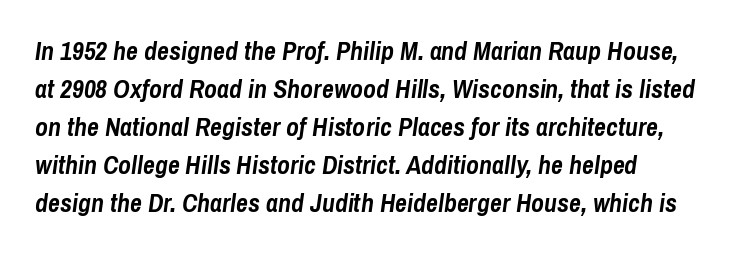
{"italic": "yes", "lean": "right", "slant_degrees": 8, "bold": "yes", "underline": "no", "line_spacing": "normal", "line_spacing_ratio": 1.46, "letter_spacing": "normal", "letter_spacing_em": 0.0, "glyph_px": 26}
